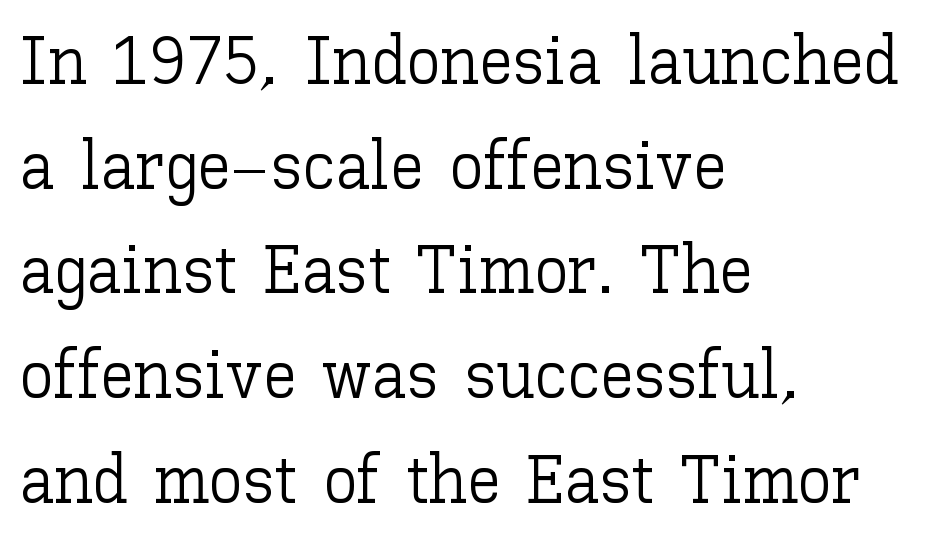
{"italic": "no", "bold": "no", "weight": "light", "width": "normal", "stroke_contrast": "low", "x_height": "medium", "monospaced": "no", "underline": "no", "align": "left", "line_spacing": "normal", "line_spacing_ratio": 1.54, "letter_spacing": "normal", "letter_spacing_em": 0.0, "glyph_px": 68}
